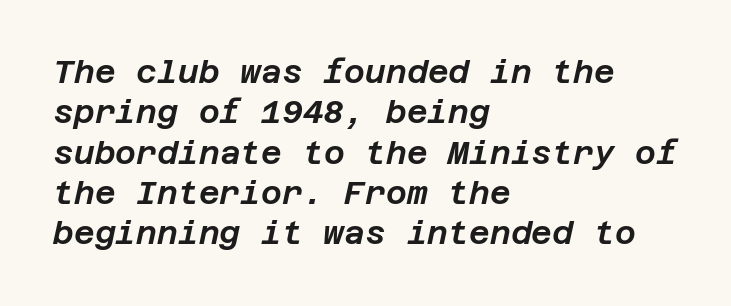
Q: Is the text italic (slanted)? A: Yes, it leans right by about 12 degrees.
Q: Is the text underlined? A: No.
Q: How is the paragraph aligned? A: Left-aligned.
Q: Is the spacing between letters normal or unusually wide? A: Normal.
Q: Is the spacing between lines tight, normal or loose? A: Normal.
Q: Width (condensed, normal, or wide)? A: Normal.
Q: Stroke contrast? A: Low.
Q: x-height? A: Large.
